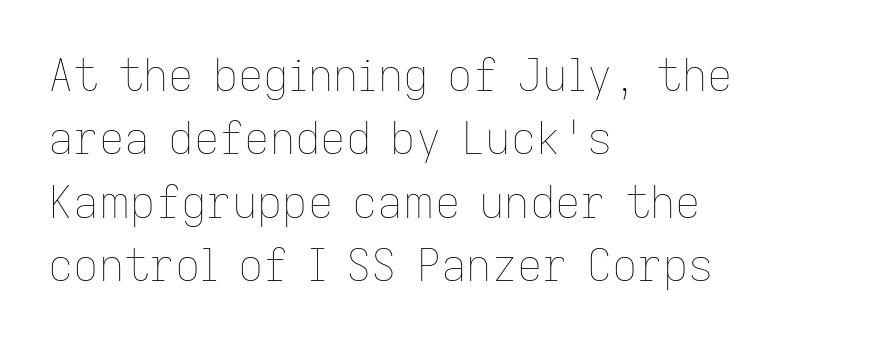
{"italic": "no", "bold": "no", "weight": "thin", "width": "normal", "stroke_contrast": "low", "x_height": "medium", "monospaced": "no", "underline": "no", "align": "left", "line_spacing": "normal", "line_spacing_ratio": 1.44, "letter_spacing": "normal", "letter_spacing_em": 0.0, "glyph_px": 44}
